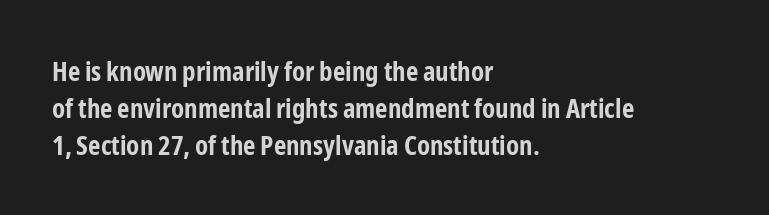
Every character sits straight up, as roman type does. Words appear dense and cohesive because spacing is normal. On the weight axis this lands at bold, roughly 700. In terms of leading, this rendering sits right in the middle.
